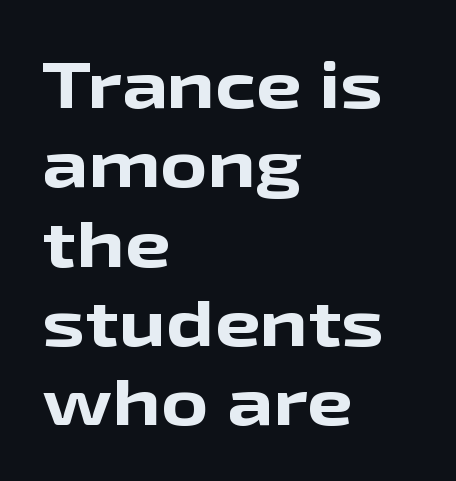
Q: Is the text bold? A: Yes.
Q: Is the text italic (slanted)? A: No, it is upright.
Q: Is the typeface a serif or a sans-serif typeface? A: Sans-serif.
Q: Is the text underlined? A: No.
Q: How is the paragraph aligned? A: Left-aligned.
Q: Is the spacing between letters normal or unusually wide? A: Normal.
Q: Width (condensed, normal, or wide)? A: Wide.
Q: Stroke contrast? A: Low.
Q: x-height? A: Medium.
Q: Monospaced? A: No.
